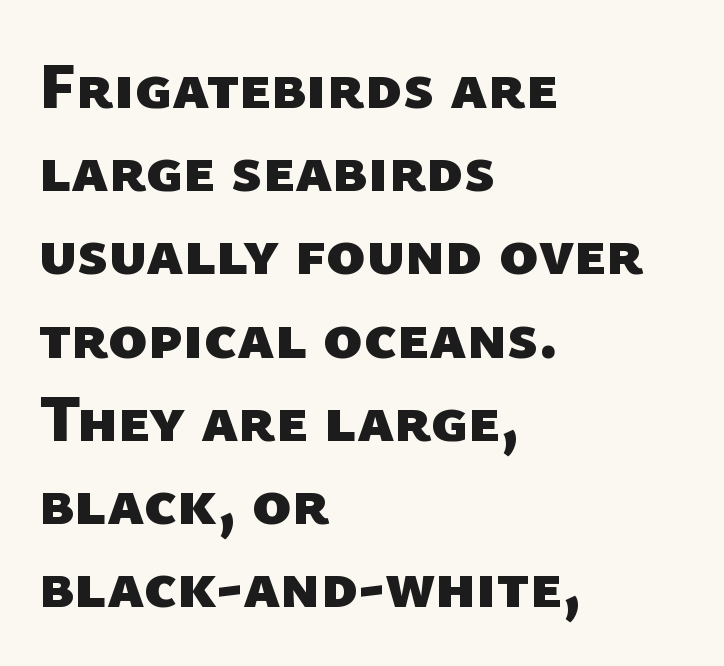
Q: Is the text bold? A: Yes.
Q: Is the typeface a serif or a sans-serif typeface? A: Sans-serif.
Q: Is the text underlined? A: No.
Q: How is the paragraph aligned? A: Left-aligned.
Q: Is the spacing between letters normal or unusually wide? A: Normal.
Q: Is the spacing between lines tight, normal or loose? A: Normal.
Q: Width (condensed, normal, or wide)? A: Normal.
Q: Stroke contrast? A: Low.
Q: x-height? A: Medium.
Q: Monospaced? A: No.
